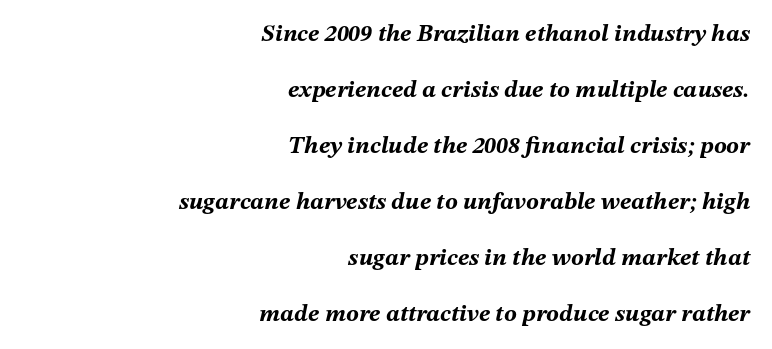
{"italic": "yes", "lean": "right", "slant_degrees": 12, "bold": "yes", "underline": "no", "align": "right", "line_spacing": "loose", "line_spacing_ratio": 2.33, "letter_spacing": "normal", "letter_spacing_em": 0.0, "glyph_px": 24}
